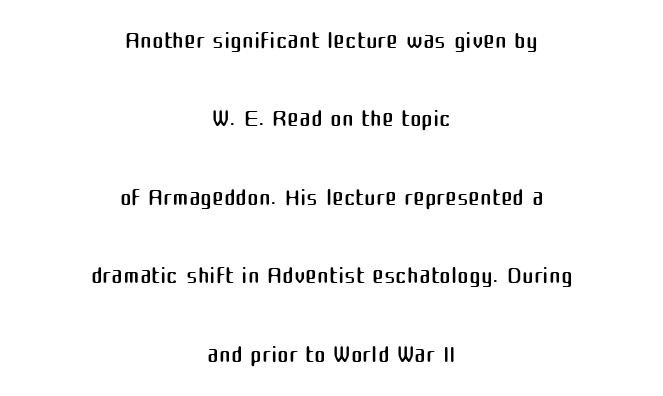
The image shows 35 px regular-weight sans-serif type, upright; set centered, loose line spacing (2.24x), normal letter spacing, not underlined; medium stroke contrast and a medium x-height.
